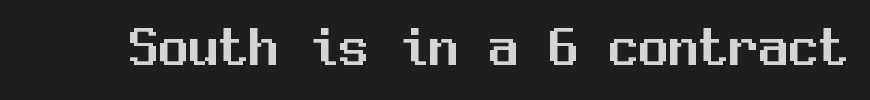
Q: Is the text italic (slanted)? A: No, it is upright.
Q: Is the typeface a serif or a sans-serif typeface? A: Sans-serif.
Q: Is the text underlined? A: No.
Q: Is the spacing between letters normal or unusually wide? A: Normal.
Q: Width (condensed, normal, or wide)? A: Normal.
Q: Stroke contrast? A: Medium.
Q: x-height? A: Medium.
Q: Monospaced? A: Yes.
